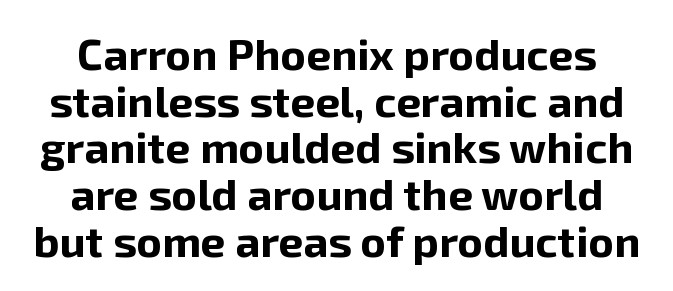
Notice how the stems are strictly vertical — no italics here. Nobody touched the tracking dial on this one. Each glyph is drawn with heavy, bold strokes. Regarding serifs, this sample does without them. The rendering uses natural spacing where letterforms have individual widths.
